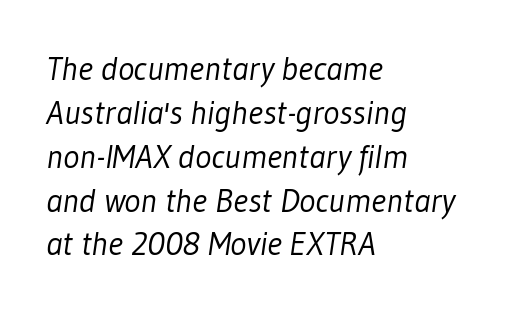
The image shows 34 px light, condensed sans-serif type; set left-aligned, normal line spacing (1.29x), normal letter spacing, not underlined; low stroke contrast and a medium x-height.
